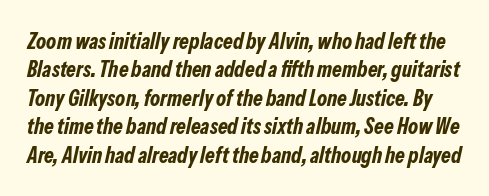
Q: Is the text bold? A: Yes.
Q: Is the text italic (slanted)? A: Yes, it leans right by about 13 degrees.
Q: Is the text underlined? A: No.
Q: Is the spacing between letters normal or unusually wide? A: Normal.
Q: Is the spacing between lines tight, normal or loose? A: Normal.
